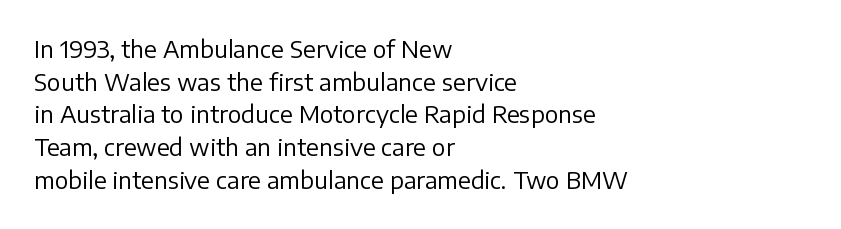
The image shows 23 px text type, upright; set left-aligned, normal line spacing (1.42x), normal letter spacing, not underlined.
